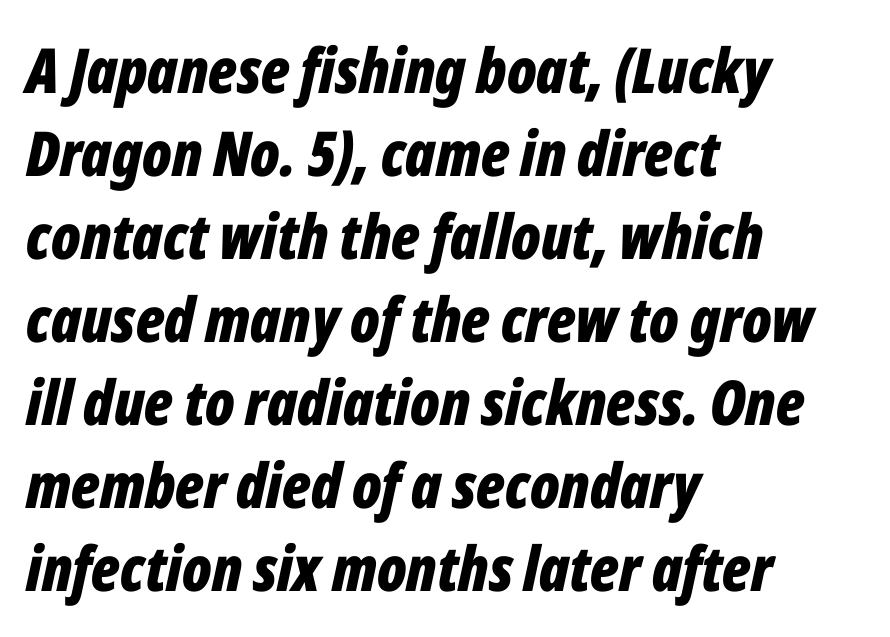
Q: Is the text bold? A: Yes.
Q: Is the text italic (slanted)? A: Yes, it leans right by about 12 degrees.
Q: Is the text underlined? A: No.
Q: How is the paragraph aligned? A: Left-aligned.
Q: Is the spacing between letters normal or unusually wide? A: Normal.
Q: Is the spacing between lines tight, normal or loose? A: Normal.
Q: Width (condensed, normal, or wide)? A: Condensed.
Q: Stroke contrast? A: Low.
Q: x-height? A: Medium.
Q: Monospaced? A: No.
